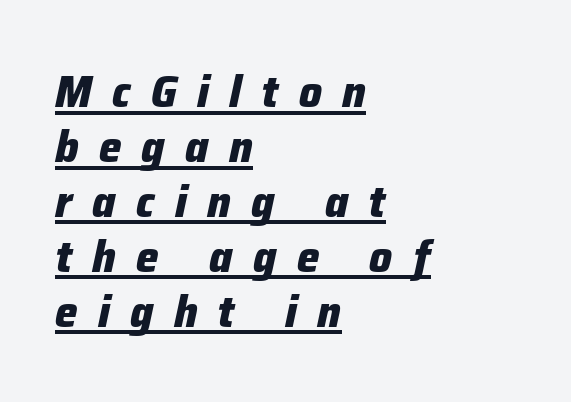
Q: Is the text bold? A: Yes.
Q: Is the text italic (slanted)? A: Yes, it leans right by about 12 degrees.
Q: Is the text underlined? A: Yes.
Q: How is the paragraph aligned? A: Left-aligned.
Q: Is the spacing between letters normal or unusually wide? A: Unusually wide.
Q: Width (condensed, normal, or wide)? A: Normal.
Q: Stroke contrast? A: Low.
Q: x-height? A: Medium.
Q: Monospaced? A: No.
